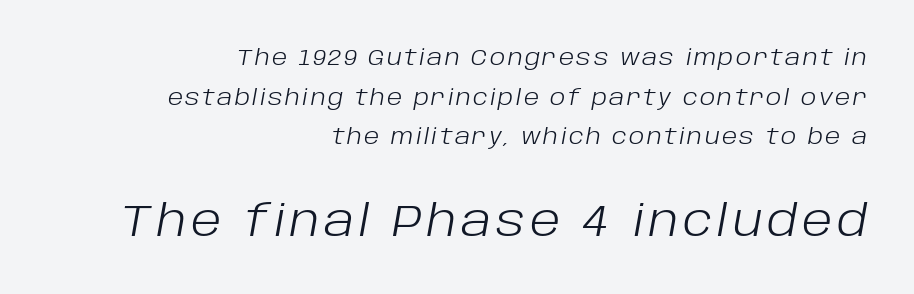
The image shows 44 px light type, italic (leaning right); set right-aligned, line spacing 1.8x, not underlined; the second (bottom) block is 2.0x larger; low stroke contrast and a large x-height.
